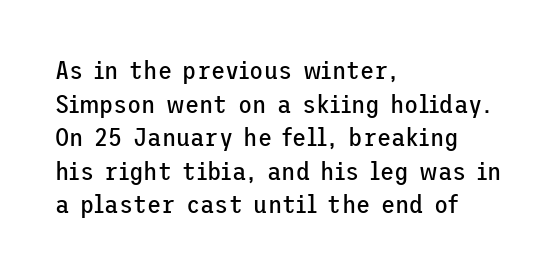
Q: Is the text bold? A: No.
Q: Is the text italic (slanted)? A: No, it is upright.
Q: Is the text underlined? A: No.
Q: How is the paragraph aligned? A: Left-aligned.
Q: Is the spacing between letters normal or unusually wide? A: Normal.
Q: Is the spacing between lines tight, normal or loose? A: Normal.
